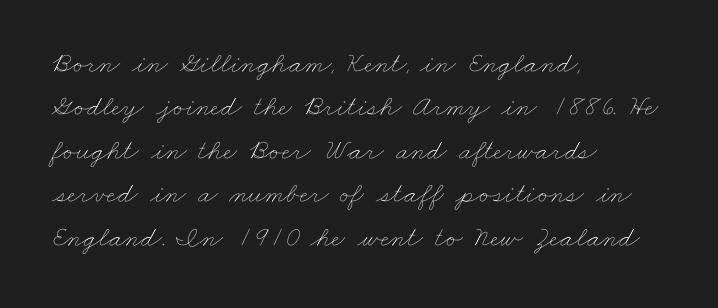
{"bold": "no", "weight": "thin", "width": "wide", "stroke_contrast": "low", "x_height": "small", "monospaced": "no", "underline": "no", "align": "left", "line_spacing": "normal", "line_spacing_ratio": 1.5, "letter_spacing": "normal", "letter_spacing_em": 0.0, "glyph_px": 29}
